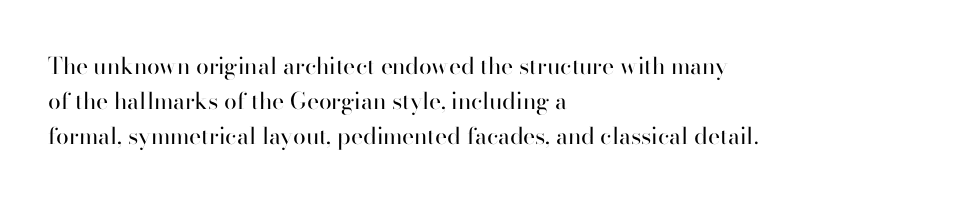
A typesetter would call this leading conventional body-copy spacing. Casual observation: everything's shoved over to the left. Counters stay open thanks to moderate or lighter strokes. The lettering stays uniformly vertical, giving the passage a roman look. No extra tracking has been applied to these lines. The gap between lines stays unmarked.
